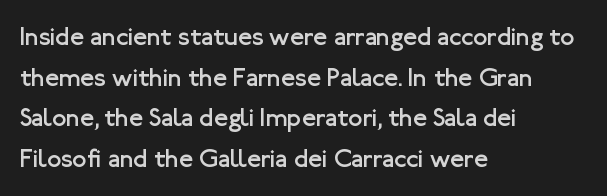
The image shows 26 px text type, upright; set left-aligned, normal line spacing (1.56x), normal letter spacing, not underlined.
